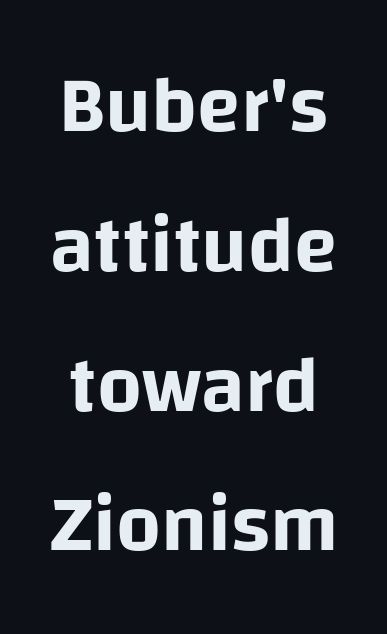
Each line is balanced around a shared central axis. How are the letters spaced? Ordinarily, with no added tracking. Unlike a traditional serif, this face leaves its strokes unadorned. Upright lettering throughout. The area under the type is left untouched. Note the varied advance widths — an 'i' is clearly narrower than an 'm'.
